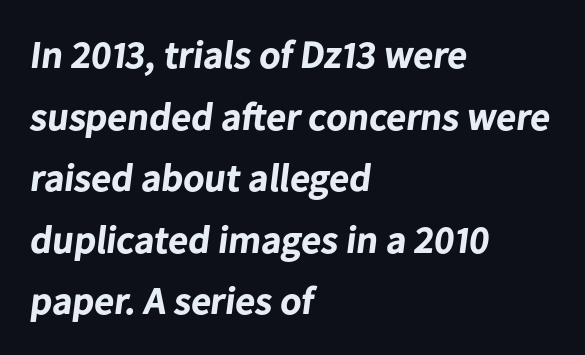
Does the weight exceed regular? Yes, all the way to bold. Characters follow at the spacing the type designer built in. Decoration check: the copy has no underline. Honestly, the row spacing looks completely unremarkable. Is this a sans? Yes — the strokes have no serifs. The rag falls on the right side of this text block.
